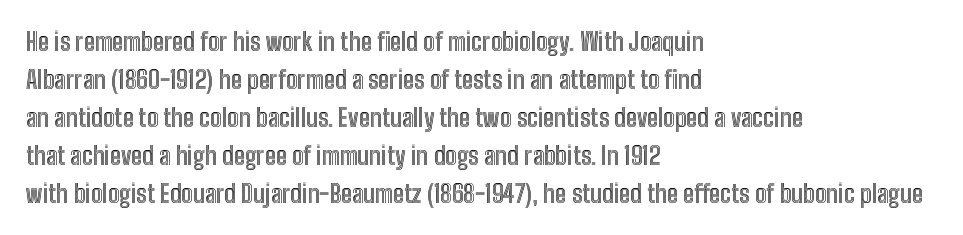
{"italic": "no", "underline": "no", "align": "left", "line_spacing": "normal", "line_spacing_ratio": 1.52, "letter_spacing": "normal", "letter_spacing_em": 0.0, "glyph_px": 25}
